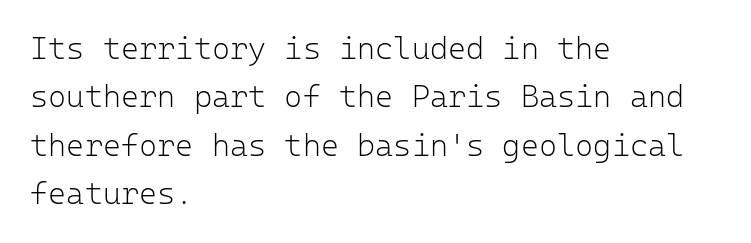
The image shows 31 px light sans-serif type, upright, monospaced; set left-aligned, normal line spacing (1.56x), normal letter spacing, not underlined; low stroke contrast and a medium x-height.
